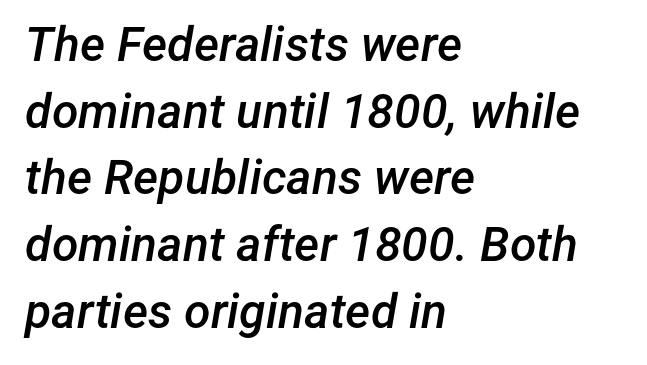
The image shows 48 px semibold type, italic (leaning right); set left-aligned, normal line spacing (1.39x), normal letter spacing, not underlined; low stroke contrast and a medium x-height.
